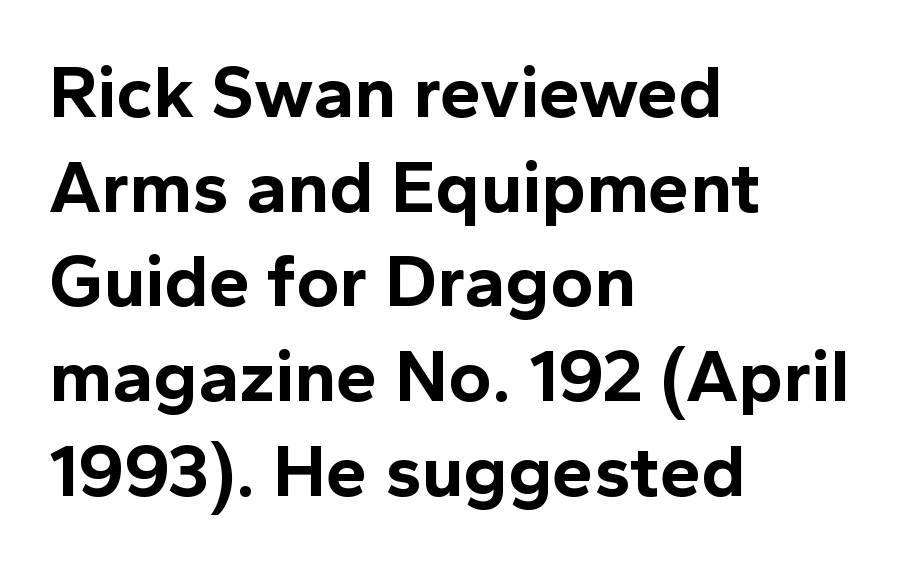
{"serif": "no", "italic": "no", "bold": "yes", "weight": "bold", "width": "normal", "x_height": "medium", "monospaced": "no", "underline": "no", "align": "left", "line_spacing": "normal", "line_spacing_ratio": 1.28, "letter_spacing": "normal", "letter_spacing_em": 0.0, "glyph_px": 74}
